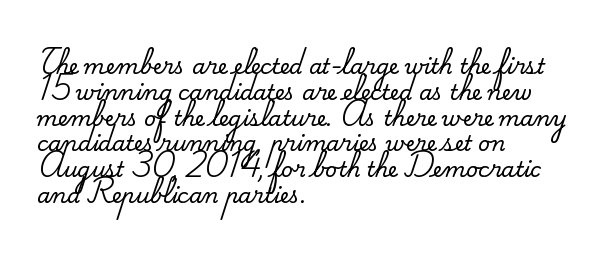
Q: Is the text italic (slanted)? A: Yes.
Q: Is the text underlined? A: No.
Q: How is the paragraph aligned? A: Left-aligned.
Q: Is the spacing between letters normal or unusually wide? A: Normal.
